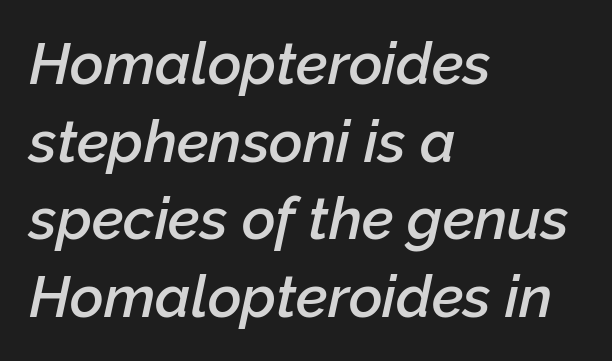
The image shows 58 px semibold type, italic (leaning right); set left-aligned, normal line spacing (1.34x), normal letter spacing, not underlined; low stroke contrast and a medium x-height.
